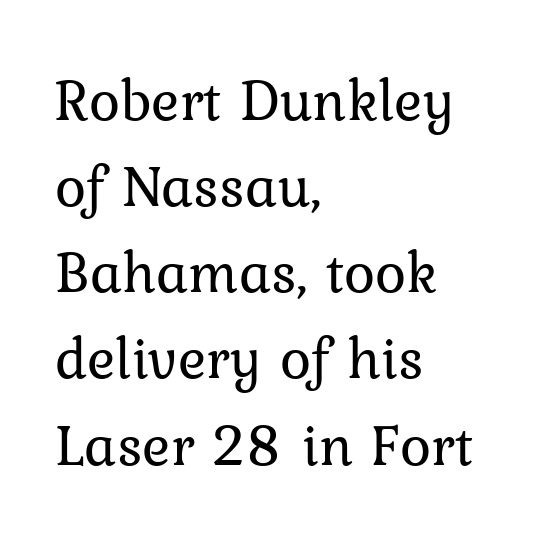
Q: Is the text bold? A: No.
Q: Is the text italic (slanted)? A: No, it is upright.
Q: Is the typeface a serif or a sans-serif typeface? A: Serif.
Q: Is the text underlined? A: No.
Q: How is the paragraph aligned? A: Left-aligned.
Q: Is the spacing between letters normal or unusually wide? A: Normal.
Q: Is the spacing between lines tight, normal or loose? A: Normal.
Q: Width (condensed, normal, or wide)? A: Normal.
Q: Stroke contrast? A: Low.
Q: x-height? A: Medium.
Q: Monospaced? A: No.
